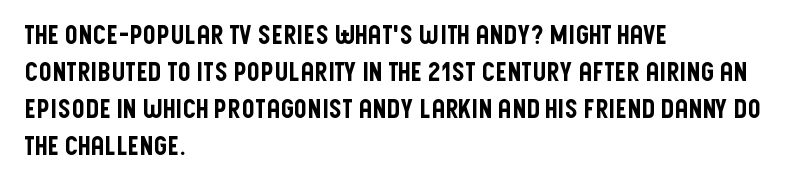
Inter-character spacing is left at the font's built-in metrics. Bare-footed words on every line. Every stem runs plumb, perpendicular to the baseline. Line spacing here is normal. Every row of glyphs begins at an identical x-position on the left.
